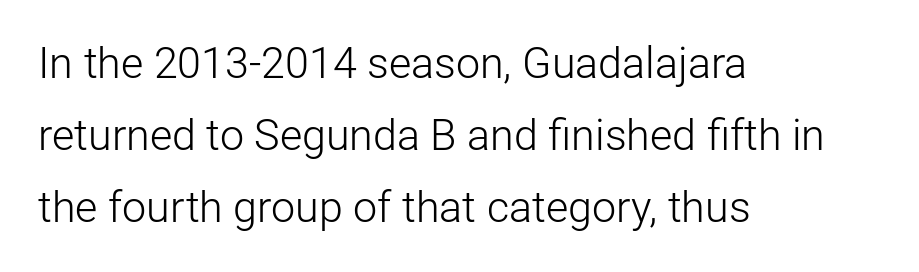
Counters stay open thanks to moderate or lighter strokes. The face used here is proportionally spaced, like ordinary book or web type. A sans-serif font was chosen for this passage. If you measured baseline to baseline, you'd find a middling distance. The line texture is even and compact thanks to regular tracking.
